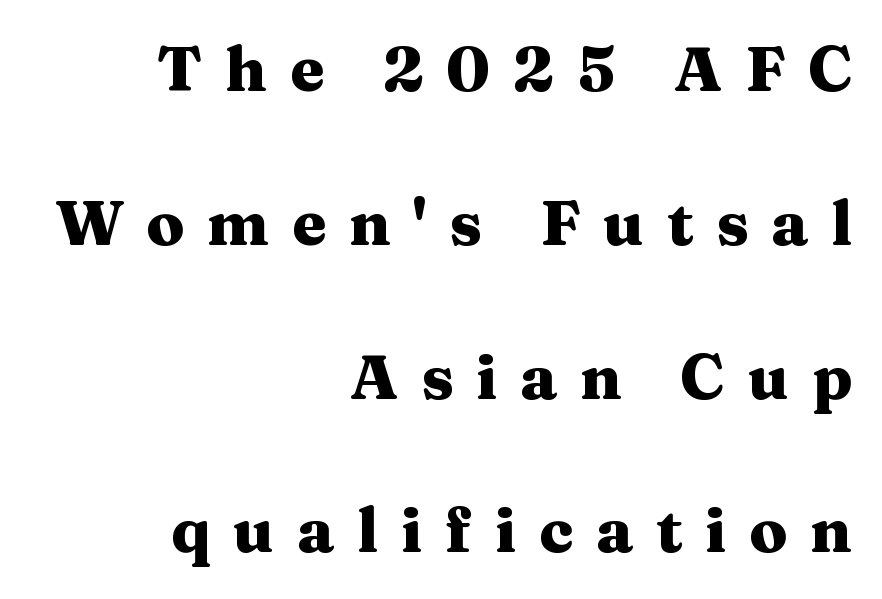
The image shows 62 px heavy, wide serif type, upright; set right-aligned, loose line spacing (2.48x), unusually wide letter spacing (+0.37 em), not underlined; medium stroke contrast and a medium x-height.
